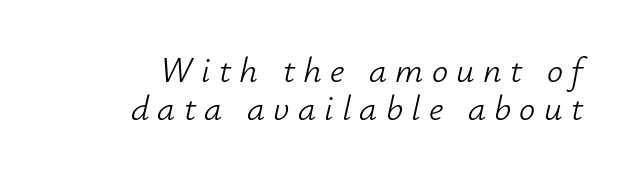
The image shows 36 px light type, italic (leaning right); set right-aligned, tight line spacing (1.06x), unusually wide letter spacing (+0.23 em), not underlined; low stroke contrast and a small x-height.
